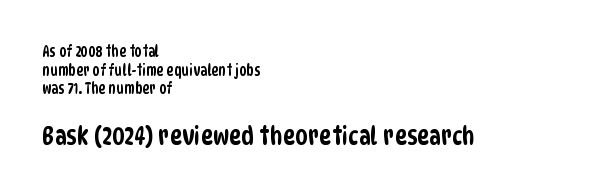
The image shows 26 px text type; set left-aligned, line spacing 1.24x, normal letter spacing, not underlined; the second (bottom) block is 1.73x larger.
